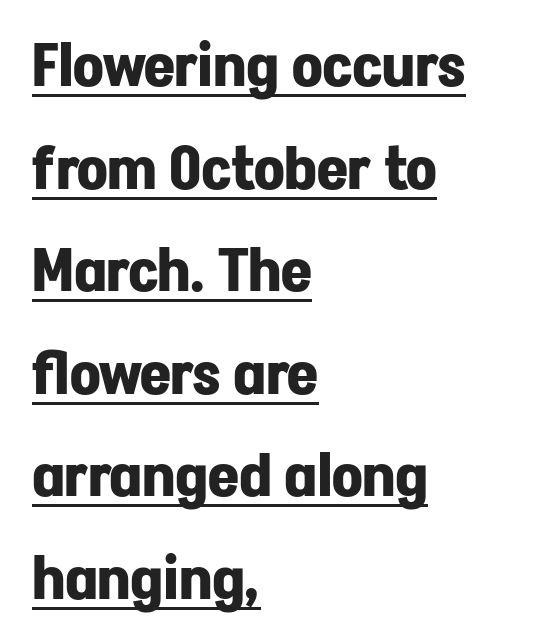
{"serif": "no", "italic": "no", "bold": "yes", "weight": "bold", "width": "normal", "stroke_contrast": "low", "x_height": "medium", "monospaced": "no", "underline": "yes", "align": "left", "line_spacing_ratio": 1.71, "letter_spacing": "normal", "letter_spacing_em": 0.0, "glyph_px": 60}
